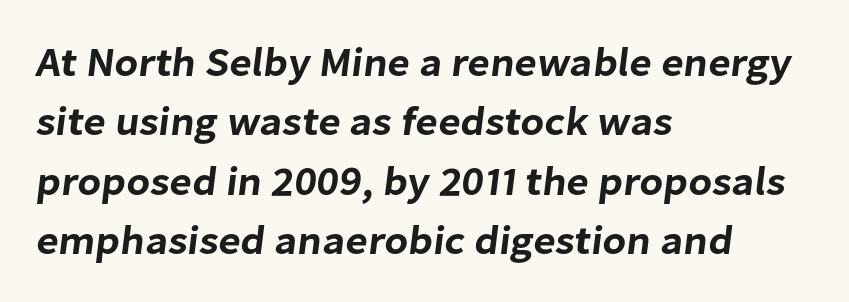
Letter spacing: default. The designer went with a sans here, leaving each stem footless. The face used here is proportionally spaced, like ordinary book or web type. Each line starts at the same left margin while the right side varies. The glyphs are unaccompanied by any horizontal stroke below them. The lines sit at an ordinary, default distance from one another.
